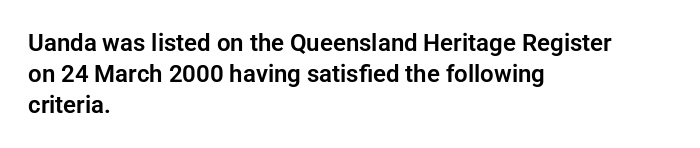
Does the copy run flush right? No — it runs flush left. The font's upright variant was chosen for this text. Descender tails drop into unmarked territory. Reading down the column, the eye jumps a familiar distance to each next line.
